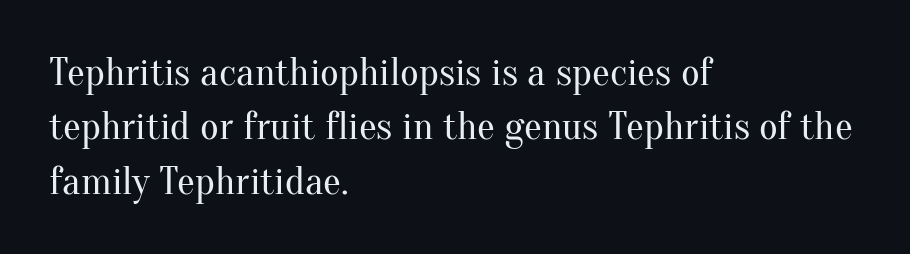
The image shows 40 px regular-weight serif type, upright; set left-aligned, normal line spacing (1.36x), normal letter spacing, not underlined; medium stroke contrast and a small x-height.
